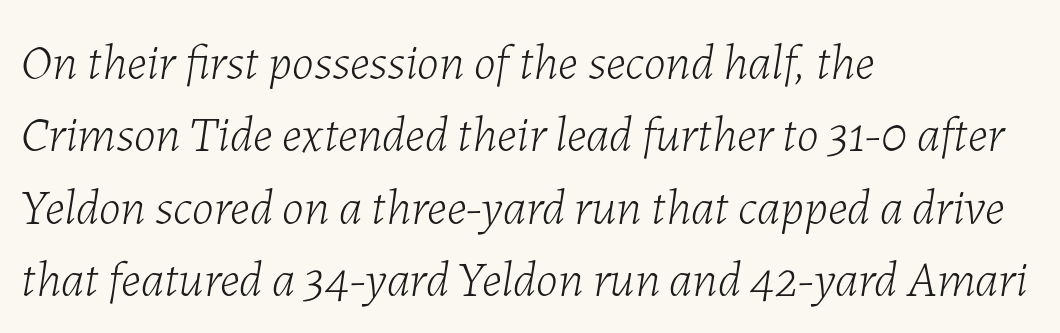
Q: Is the text bold? A: No.
Q: Is the text italic (slanted)? A: Yes, it leans right by about 7 degrees.
Q: Is the text underlined? A: No.
Q: How is the paragraph aligned? A: Left-aligned.
Q: Is the spacing between letters normal or unusually wide? A: Normal.
Q: Is the spacing between lines tight, normal or loose? A: Normal.
Q: Width (condensed, normal, or wide)? A: Normal.
Q: Stroke contrast? A: Low.
Q: x-height? A: Medium.
Q: Monospaced? A: No.
